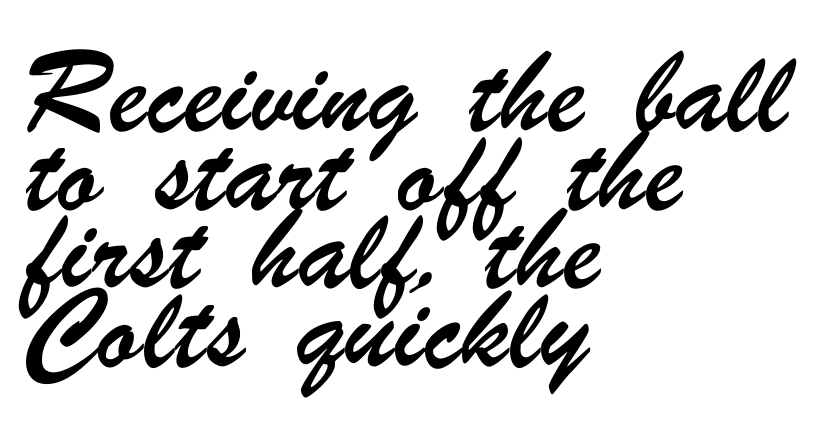
Q: Is the typeface a serif or a sans-serif typeface? A: Sans-serif.
Q: Is the text underlined? A: No.
Q: How is the paragraph aligned? A: Left-aligned.
Q: Is the spacing between letters normal or unusually wide? A: Normal.
Q: Is the spacing between lines tight, normal or loose? A: Normal.
Q: Width (condensed, normal, or wide)? A: Condensed.
Q: Stroke contrast? A: Low.
Q: x-height? A: Small.
Q: Monospaced? A: No.
